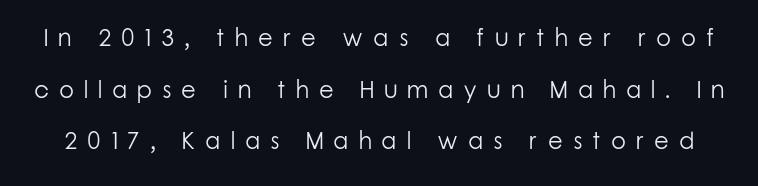
{"italic": "no", "bold": "no", "underline": "no", "line_spacing": "loose", "line_spacing_ratio": 2.15, "letter_spacing": "wide", "letter_spacing_em": 0.41, "glyph_px": 24}
